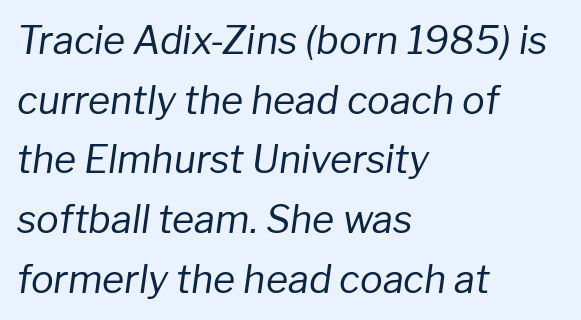
{"italic": "yes", "lean": "right", "slant_degrees": 8, "bold": "no", "weight": "regular", "width": "normal", "stroke_contrast": "low", "x_height": "medium", "monospaced": "no", "underline": "no", "align": "left", "line_spacing": "normal", "line_spacing_ratio": 1.57, "letter_spacing": "normal", "letter_spacing_em": 0.0, "glyph_px": 38}
